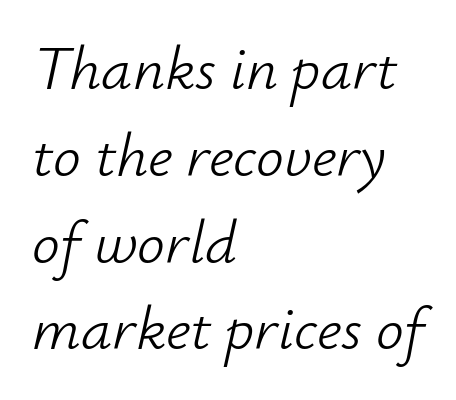
Horizontal bands of white between lines are of average thickness. The cut favours lightness, reaching ordinary text weight at its darkest. How are the letters spaced? Ordinarily, with no added tracking. Think of a printed novel: that variable character pitch is what you see here. Leftover space on each line is placed entirely after the last word.
